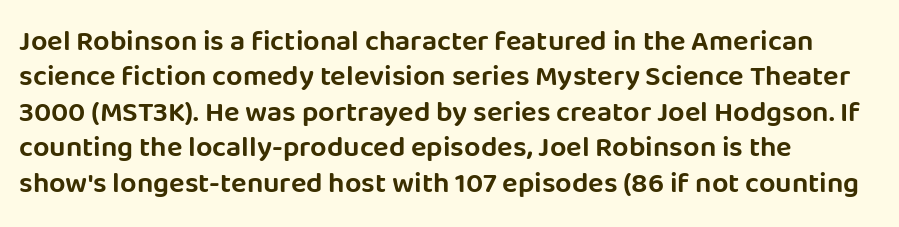
Q: Is the text italic (slanted)? A: No, it is upright.
Q: Is the typeface a serif or a sans-serif typeface? A: Sans-serif.
Q: Is the text underlined? A: No.
Q: How is the paragraph aligned? A: Left-aligned.
Q: Is the spacing between letters normal or unusually wide? A: Normal.
Q: Width (condensed, normal, or wide)? A: Normal.
Q: Stroke contrast? A: Low.
Q: x-height? A: Large.
Q: Monospaced? A: No.
